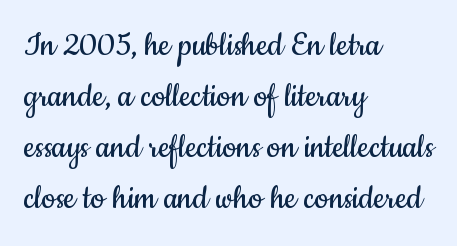
Q: Is the text bold? A: No.
Q: Is the text italic (slanted)? A: Yes.
Q: Is the typeface a serif or a sans-serif typeface? A: Sans-serif.
Q: Is the text underlined? A: No.
Q: How is the paragraph aligned? A: Left-aligned.
Q: Is the spacing between letters normal or unusually wide? A: Normal.
Q: Is the spacing between lines tight, normal or loose? A: Normal.
Q: Width (condensed, normal, or wide)? A: Condensed.
Q: Stroke contrast? A: Low.
Q: x-height? A: Small.
Q: Monospaced? A: No.
